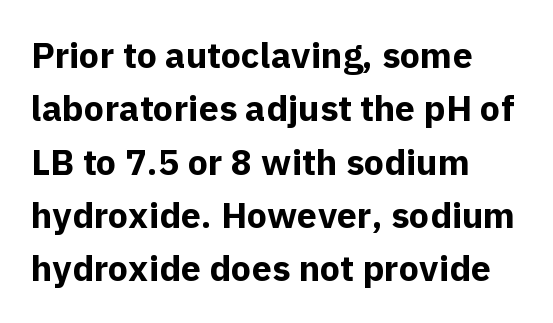
The letters advance in unequal steps, a hallmark of proportional type. The characters look thick and weighty, a clear bold. Compared with a centered layout, this one pins lines to the left instead. Vertical spacing — default. Classification — sans serif.
